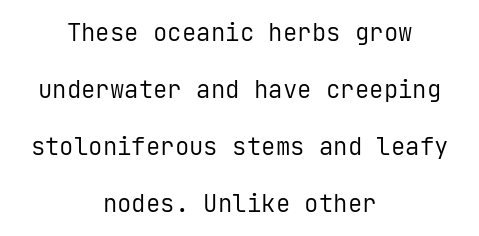
Q: Is the text bold? A: No.
Q: Is the text italic (slanted)? A: No, it is upright.
Q: Is the text underlined? A: No.
Q: How is the paragraph aligned? A: Centered.
Q: Is the spacing between letters normal or unusually wide? A: Normal.
Q: Is the spacing between lines tight, normal or loose? A: Loose.
